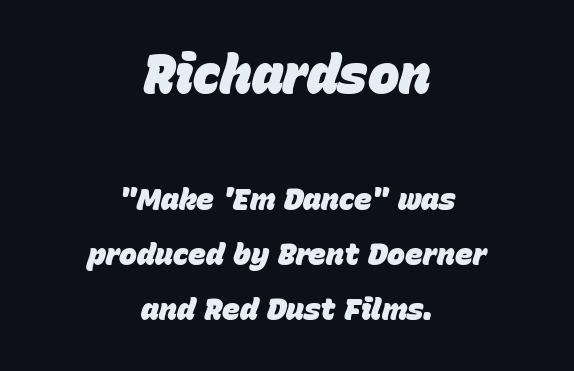
{"italic": "yes", "lean": "right", "slant_degrees": 15, "bold": "yes", "weight": "heavy", "width": "normal", "stroke_contrast": "low", "x_height": "large", "monospaced": "no", "underline": "no", "align": "center", "line_spacing_ratio": 1.83, "letter_spacing": "normal", "letter_spacing_em": 0.0, "larger_block": "first", "size_ratio": 1.77, "glyph_px": 53}
